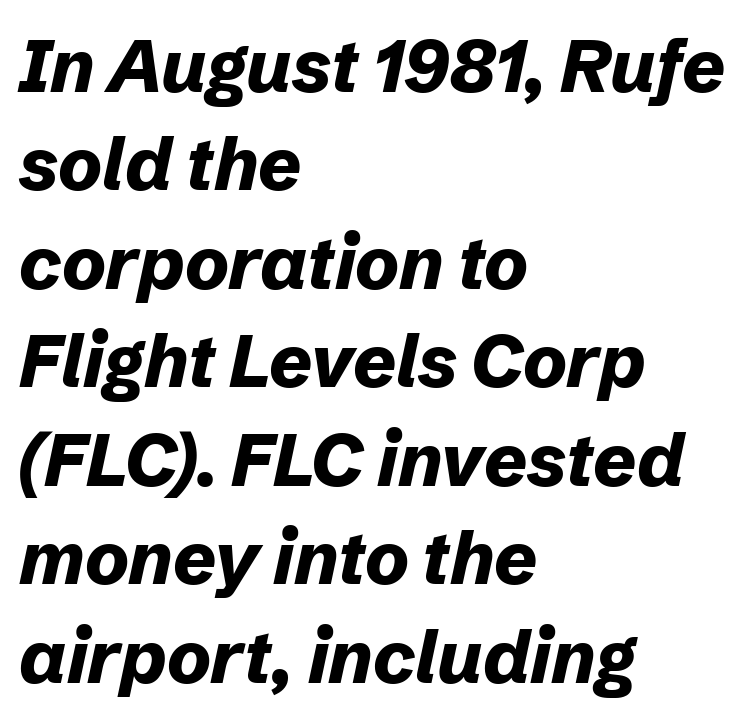
Q: Is the text bold? A: Yes.
Q: Is the text italic (slanted)? A: Yes, it leans right by about 12 degrees.
Q: Is the text underlined? A: No.
Q: How is the paragraph aligned? A: Left-aligned.
Q: Is the spacing between letters normal or unusually wide? A: Normal.
Q: Is the spacing between lines tight, normal or loose? A: Normal.
Q: Width (condensed, normal, or wide)? A: Normal.
Q: Stroke contrast? A: Low.
Q: x-height? A: Medium.
Q: Monospaced? A: No.
